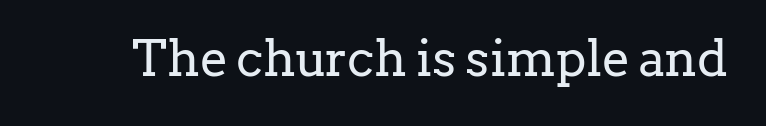
The image shows 50 px regular-weight serif type, upright; set normal letter spacing, not underlined; low stroke contrast and a medium x-height.
